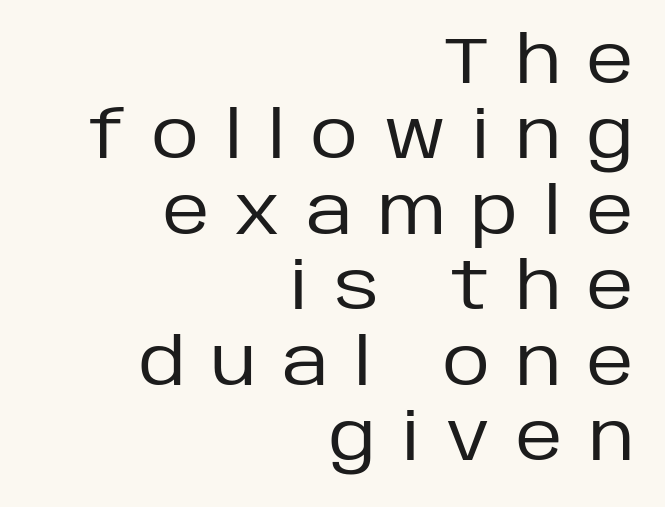
The image shows 65 px regular-weight sans-serif type, upright; set right-aligned, line spacing 1.16x, unusually wide letter spacing (+0.4 em), not underlined; low stroke contrast and a large x-height.
